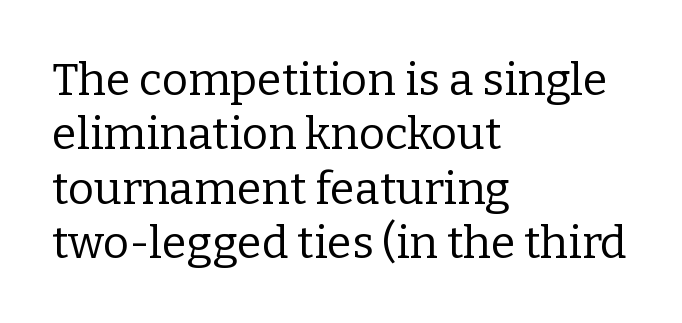
What kind of face is this? One with serifs. Tracking value appears to be zero — textbook default spacing. These lines stack with their left ends in a neat column. Each stroke keeps to a modest, everyday thickness or less.
